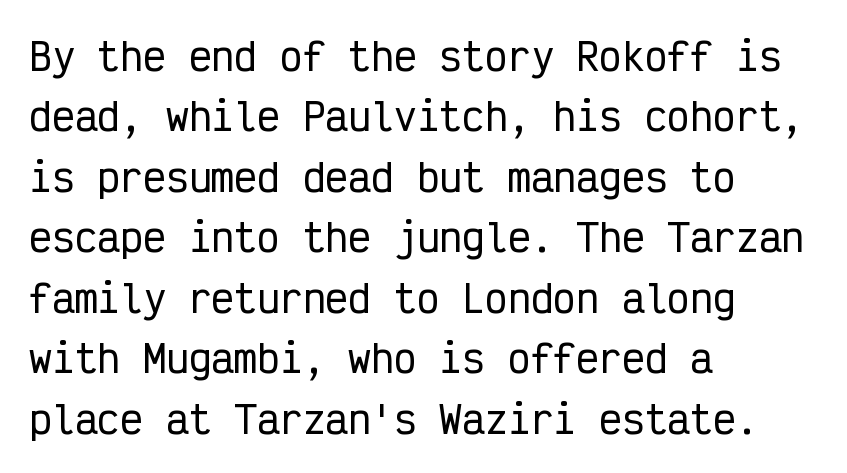
Q: Is the text italic (slanted)? A: No, it is upright.
Q: Is the typeface a serif or a sans-serif typeface? A: Sans-serif.
Q: Is the text underlined? A: No.
Q: How is the paragraph aligned? A: Left-aligned.
Q: Is the spacing between letters normal or unusually wide? A: Normal.
Q: Is the spacing between lines tight, normal or loose? A: Normal.
Q: Width (condensed, normal, or wide)? A: Condensed.
Q: Stroke contrast? A: Low.
Q: x-height? A: Medium.
Q: Monospaced? A: Yes.
